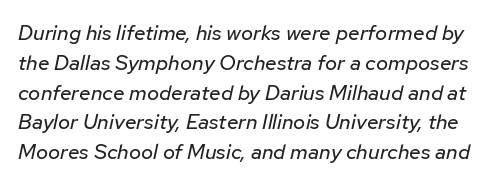
{"italic": "yes", "lean": "right", "slant_degrees": 12, "bold": "no", "underline": "no", "line_spacing": "normal", "line_spacing_ratio": 1.42, "letter_spacing": "normal", "letter_spacing_em": 0.0, "glyph_px": 21}
